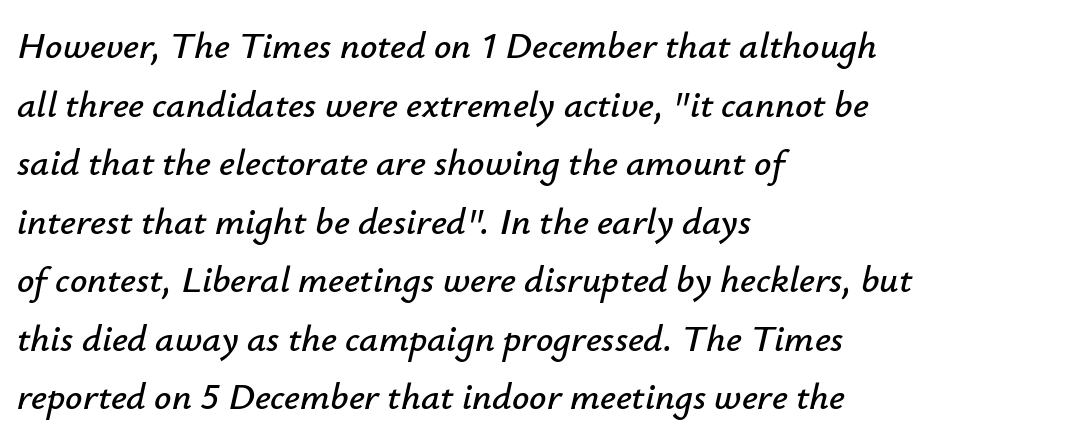
{"italic": "yes", "lean": "right", "slant_degrees": 12, "width": "normal", "stroke_contrast": "low", "x_height": "small", "monospaced": "no", "underline": "no", "align": "left", "line_spacing": "normal", "line_spacing_ratio": 1.54, "letter_spacing": "normal", "letter_spacing_em": 0.0, "glyph_px": 38}
